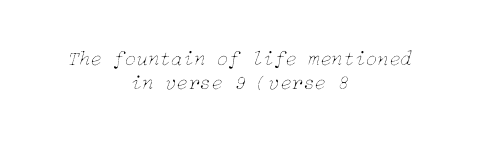
The image shows 21 px text type, italic (leaning right); set centered, tight line spacing (1.14x), normal letter spacing, not underlined.
